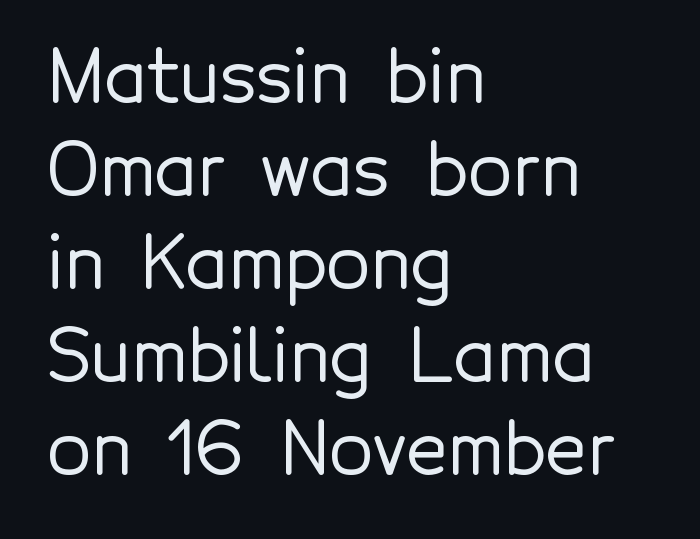
The image shows 72 px sans-serif type, upright; set left-aligned, normal line spacing (1.29x), normal letter spacing, not underlined; a medium x-height.
